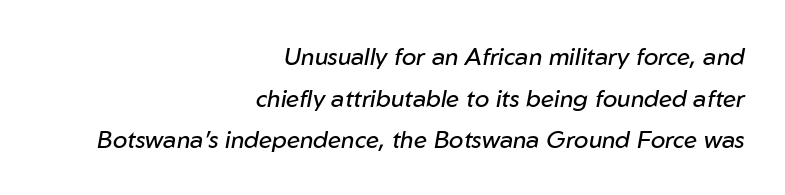
Students, note that the glyphs here touch the page at normal intervals. The strokes carry an ordinary text weight at most. Observe the lean: these are italic letterforms. Reading down the block, your eye finds every line finishing at a fixed right position. Any mark beneath the type? The region is blank.
